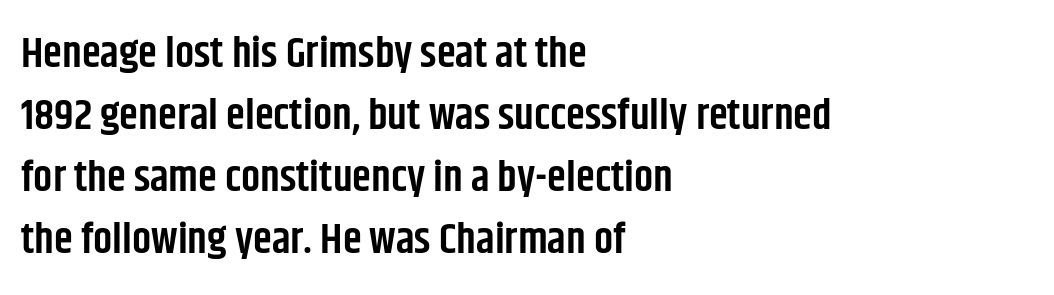
{"serif": "no", "italic": "no", "bold": "semi", "weight": "semibold", "width": "condensed", "stroke_contrast": "low", "x_height": "large", "monospaced": "no", "underline": "no", "align": "left", "line_spacing": "normal", "line_spacing_ratio": 1.44, "letter_spacing": "normal", "letter_spacing_em": 0.0, "glyph_px": 43}
